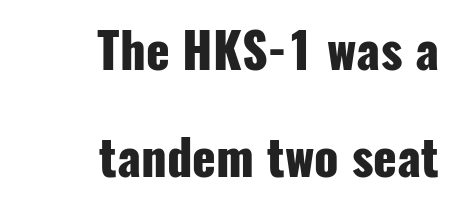
Q: Is the text bold? A: Yes.
Q: Is the text italic (slanted)? A: No, it is upright.
Q: Is the typeface a serif or a sans-serif typeface? A: Sans-serif.
Q: Is the text underlined? A: No.
Q: How is the paragraph aligned? A: Right-aligned.
Q: Is the spacing between letters normal or unusually wide? A: Normal.
Q: Is the spacing between lines tight, normal or loose? A: Loose.
Q: Width (condensed, normal, or wide)? A: Condensed.
Q: Stroke contrast? A: Low.
Q: x-height? A: Medium.
Q: Monospaced? A: No.
